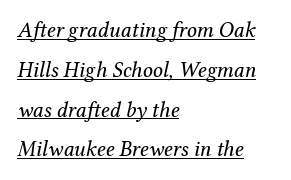
Q: Is the text bold? A: No.
Q: Is the text italic (slanted)? A: Yes, it leans right by about 12 degrees.
Q: Is the text underlined? A: Yes.
Q: How is the paragraph aligned? A: Left-aligned.
Q: Is the spacing between letters normal or unusually wide? A: Normal.
